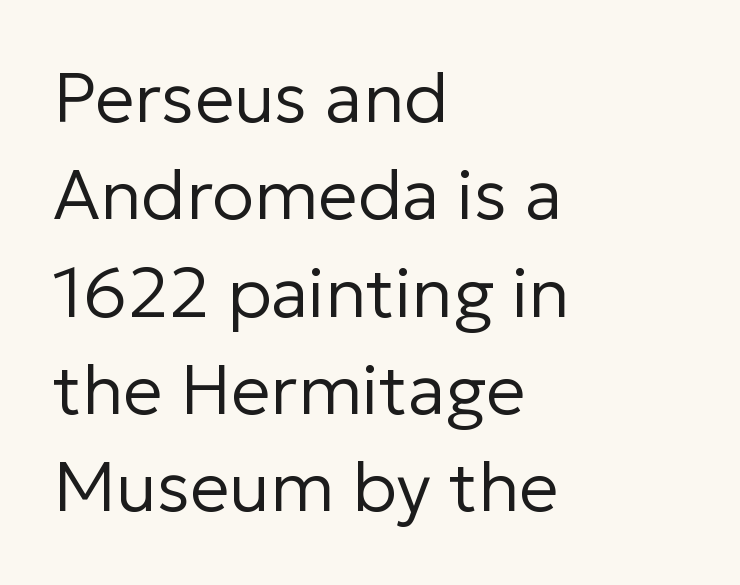
The block of text has a typical density, with ordinary space between rows. The rendering uses natural spacing where letterforms have individual widths. The setting favours the left margin, as ordinary paragraphs usually do. No feet cap the strokes, marking this as sans-serif type. Think standard paragraph weight, or any step lighter than that.
